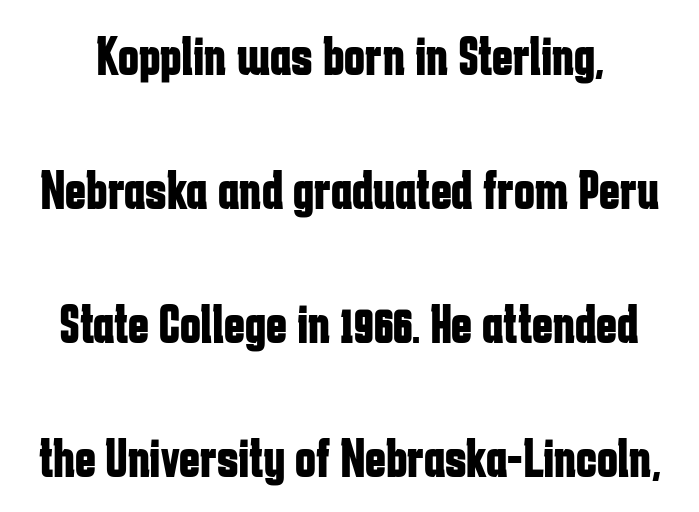
The image shows 56 px bold, condensed sans-serif type, upright; set loose line spacing (2.39x), normal letter spacing, not underlined; low stroke contrast and a medium x-height.
